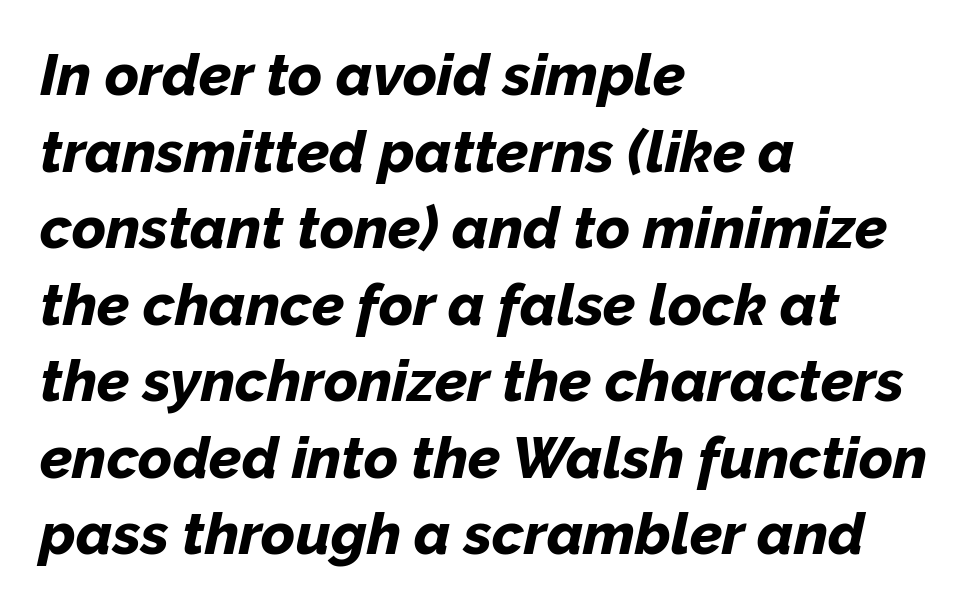
Typographic density is high because the face is bold. Emphasis-style slanted type is in use. Only glyphs here, with clear space below each row. The rendering uses natural spacing where letterforms have individual widths. The rendering keeps characters at their native spacing. Line starts are locked; line ends wander.
